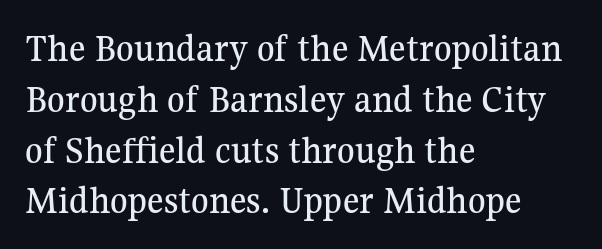
{"serif": "yes", "italic": "no", "width": "normal", "stroke_contrast": "medium", "x_height": "medium", "monospaced": "no", "underline": "no", "align": "left", "line_spacing": "normal", "line_spacing_ratio": 1.27, "letter_spacing": "normal", "letter_spacing_em": 0.0, "glyph_px": 40}
